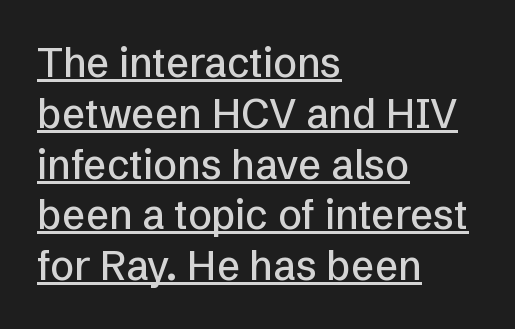
Rendered with straight, roman letterforms. All the whitespace from short lines collects on the right. Normally led — the rows are evenly, conventionally spaced. The rendering keeps characters at their native spacing.
